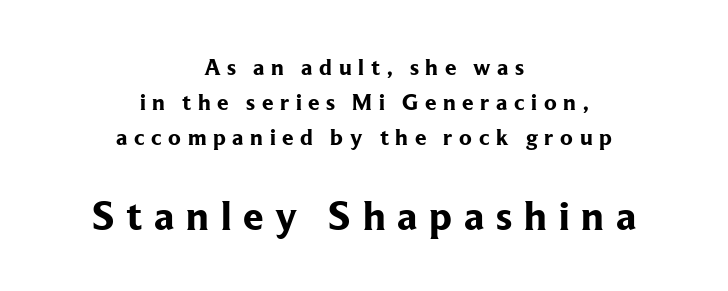
{"serif": "yes", "italic": "no", "bold": "yes", "weight": "bold", "width": "normal", "stroke_contrast": "low", "x_height": "medium", "monospaced": "no", "underline": "no", "align": "center", "line_spacing": "normal", "line_spacing_ratio": 1.52, "letter_spacing": "wide", "letter_spacing_em": 0.29, "larger_block": "second", "size_ratio": 1.78, "glyph_px": 41}
